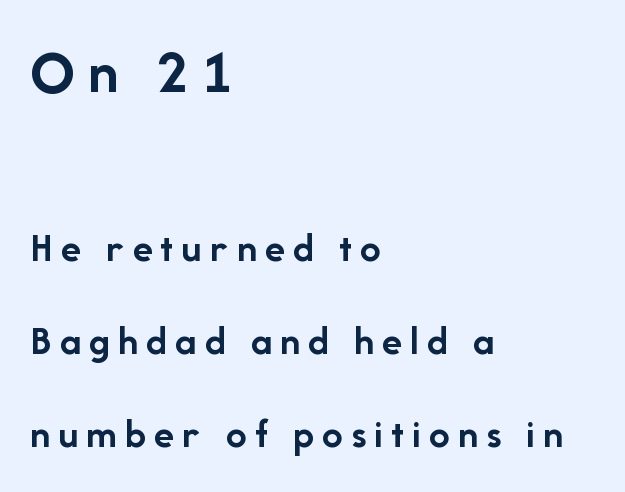
Quick note: underline off. What stands out about the letter spacing? Its width — letters are far apart. If you measured baseline to baseline, you'd find a long distance. The face used here is a sans, in the tradition of grotesques and geometrics. The paragraph shown leans on its left margin.
